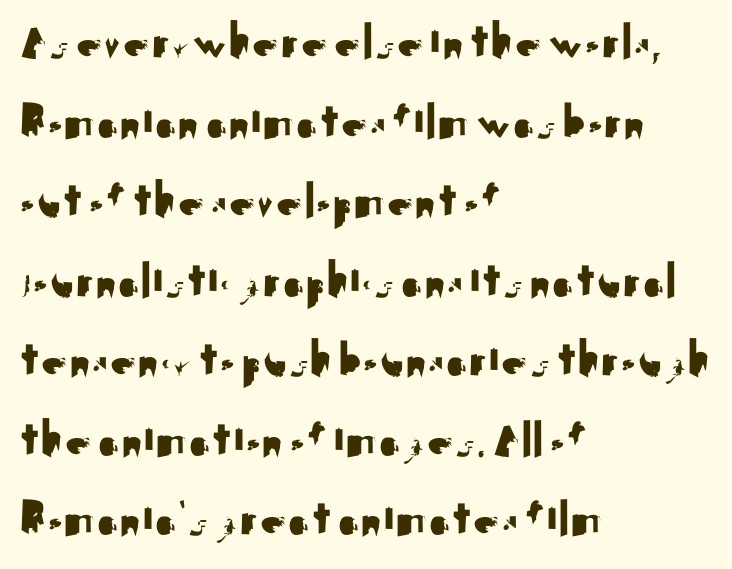
The image shows 52 px sans-serif type, upright; set left-aligned, normal line spacing (1.53x), normal letter spacing, not underlined; medium stroke contrast and a small x-height.
